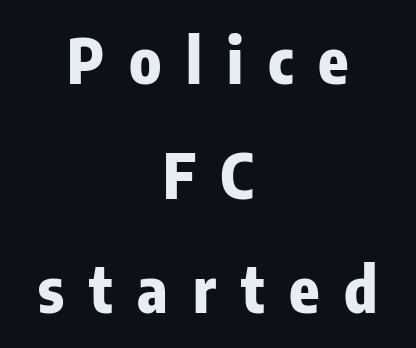
{"serif": "no", "italic": "no", "bold": "yes", "weight": "heavy", "width": "condensed", "stroke_contrast": "low", "x_height": "medium", "monospaced": "no", "underline": "no", "align": "center", "line_spacing_ratio": 1.85, "letter_spacing": "wide", "letter_spacing_em": 0.4, "glyph_px": 62}
